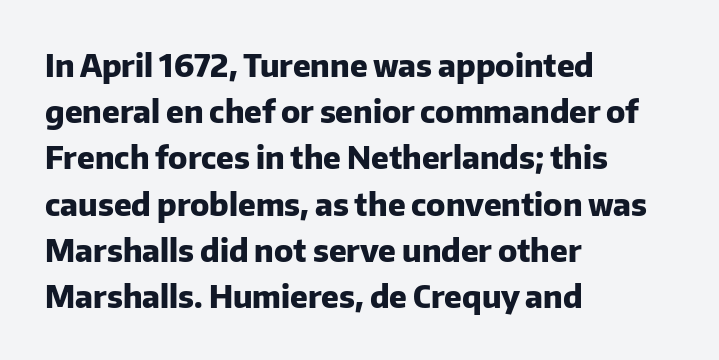
The image shows 31 px heavy sans-serif type, upright; set left-aligned, normal line spacing (1.49x), normal letter spacing, not underlined; low stroke contrast and a medium x-height.
